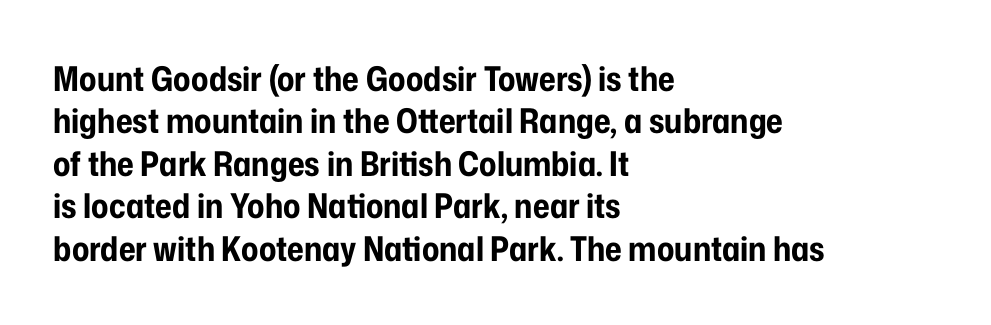
{"serif": "no", "italic": "no", "bold": "yes", "weight": "bold", "width": "condensed", "stroke_contrast": "low", "x_height": "medium", "monospaced": "no", "underline": "no", "align": "left", "line_spacing": "normal", "line_spacing_ratio": 1.25, "letter_spacing": "normal", "letter_spacing_em": 0.0, "glyph_px": 34}
